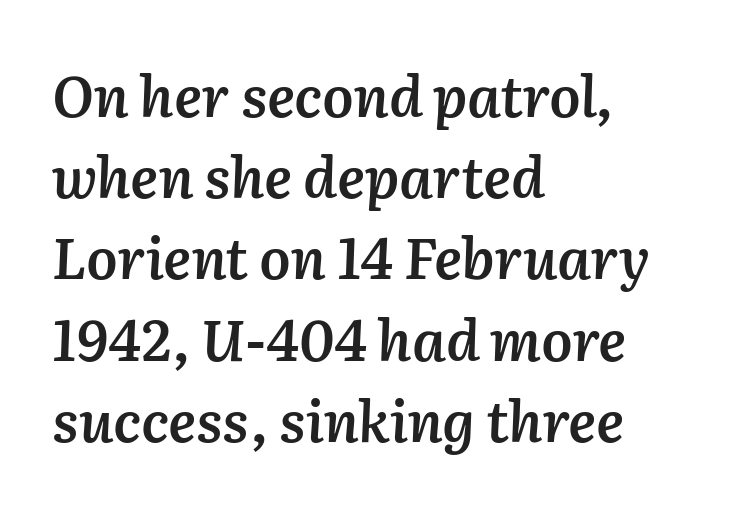
Each glyph is drawn with semibold strokes, heavier than normal yet not fully bold. The font's italic variant was chosen for this text. Think of a printed novel: that variable character pitch is what you see here. The rendering uses a moderate line-height, typical for paragraphs. Clear beneath every line of the passage.
